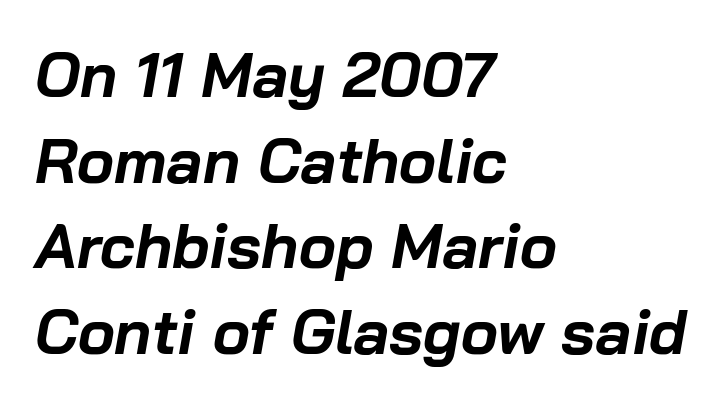
{"italic": "yes", "lean": "right", "slant_degrees": 10, "bold": "yes", "weight": "bold", "width": "normal", "stroke_contrast": "low", "x_height": "medium", "monospaced": "no", "underline": "no", "align": "left", "line_spacing": "normal", "line_spacing_ratio": 1.38, "letter_spacing": "normal", "letter_spacing_em": 0.0, "glyph_px": 62}
